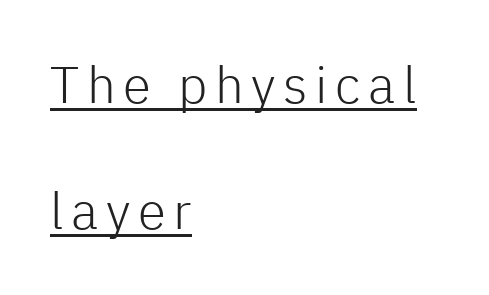
{"serif": "no", "italic": "no", "bold": "no", "weight": "light", "width": "normal", "stroke_contrast": "low", "x_height": "medium", "monospaced": "no", "underline": "yes", "align": "left", "line_spacing": "loose", "line_spacing_ratio": 2.48, "glyph_px": 51}
